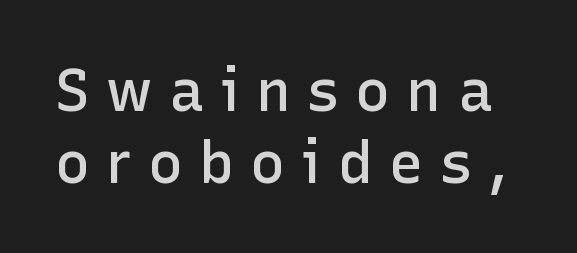
This sample uses expanded letter spacing, leaving extra air between glyphs. Is this a fixed-width face? No — the glyphs have proportional, varying widths. Compared with an ordinary text face, these strokes are moderately heavier — a semibold. The letters stand upright; this is a roman face.
